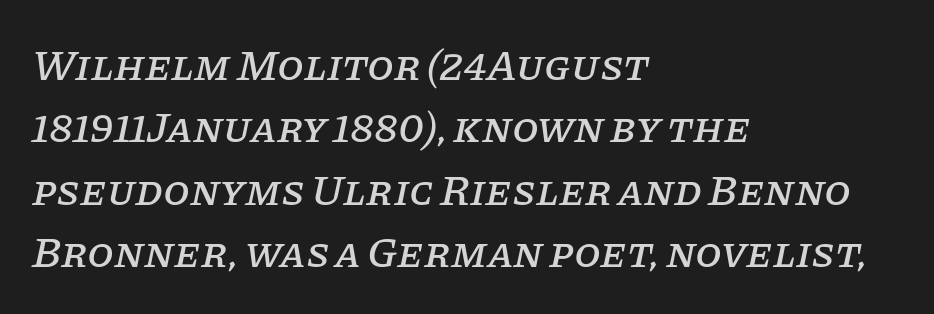
{"serif": "yes", "italic": "yes", "lean": "right", "slant_degrees": 11, "width": "normal", "stroke_contrast": "low", "x_height": "large", "monospaced": "no", "underline": "no", "align": "left", "line_spacing": "normal", "line_spacing_ratio": 1.45, "letter_spacing": "normal", "letter_spacing_em": 0.0, "glyph_px": 43}
